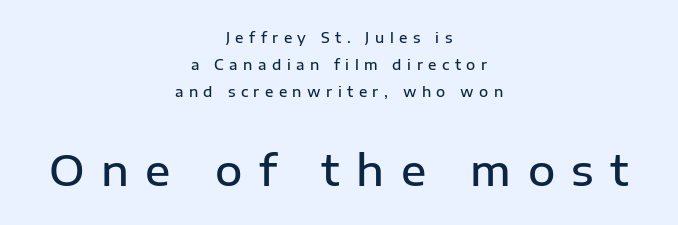
The image shows 42 px semibold sans-serif type, upright; set centered, loose line spacing (1.92x), unusually wide letter spacing (+0.39 em), not underlined; the second (bottom) block is 3.0x larger; low stroke contrast and a medium x-height.
